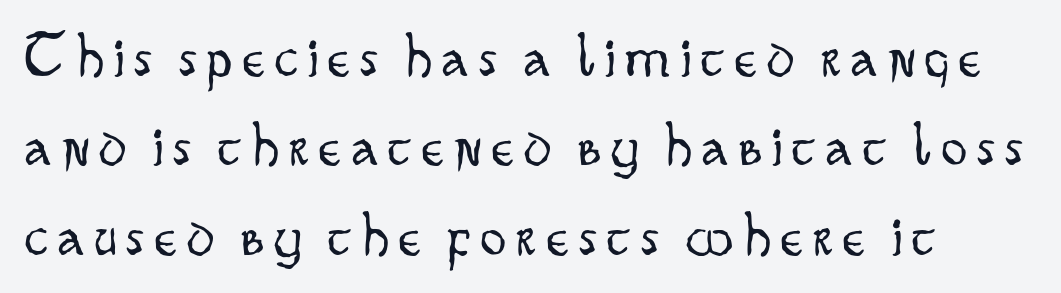
The image shows 63 px light, condensed sans-serif type, upright; set normal line spacing (1.42x), not underlined; low stroke contrast and a small x-height.
